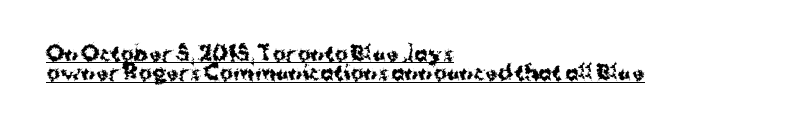
The tracking reads as untouched default to a designer's eye. If you drew a line through each stem, it would be perfectly vertical. The lines in this sample share a left origin and differ only in where they stop. Chunky letters — that's bold for sure. Compared with undecorated copy, this sample adds a rule below the words. Summary of vertical rhythm: compact, with narrow interline spacing.
